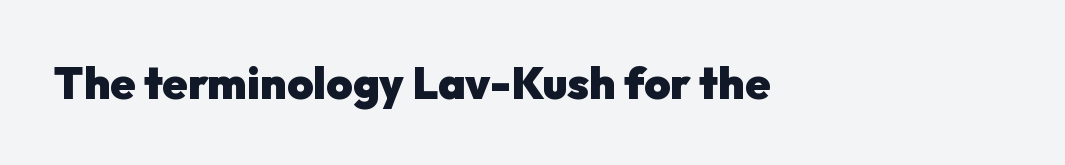
Q: Is the text bold? A: Yes.
Q: Is the text italic (slanted)? A: No, it is upright.
Q: Is the typeface a serif or a sans-serif typeface? A: Sans-serif.
Q: Is the text underlined? A: No.
Q: How is the paragraph aligned? A: Left-aligned.
Q: Is the spacing between letters normal or unusually wide? A: Normal.
Q: Width (condensed, normal, or wide)? A: Normal.
Q: Stroke contrast? A: Low.
Q: x-height? A: Medium.
Q: Monospaced? A: No.
